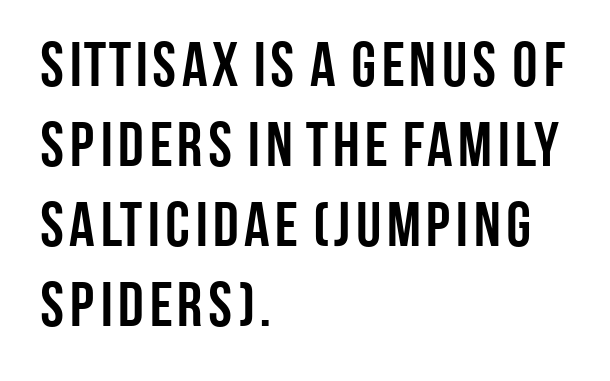
Reading down the block, your eye returns to a fixed left position each line. No feet cap the strokes, marking this as sans-serif type. In terms of weight, the rendering is a true, heavy bold. The axis of the letterforms is exactly vertical. Interline gaps are of average width in this sample. Observe the ordinary spacing: letters are neighbours, not strangers.
